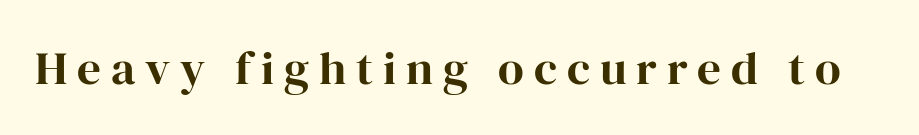
Q: Is the text italic (slanted)? A: No, it is upright.
Q: Is the typeface a serif or a sans-serif typeface? A: Serif.
Q: Is the text underlined? A: No.
Q: Is the spacing between letters normal or unusually wide? A: Unusually wide.
Q: Width (condensed, normal, or wide)? A: Normal.
Q: Stroke contrast? A: High.
Q: x-height? A: Medium.
Q: Monospaced? A: No.
